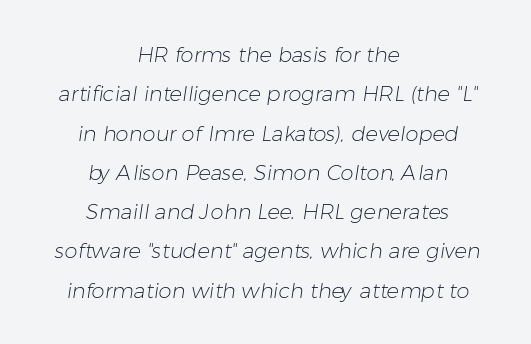
Q: Is the text bold? A: No.
Q: Is the text underlined? A: No.
Q: How is the paragraph aligned? A: Centered.
Q: Is the spacing between letters normal or unusually wide? A: Normal.
